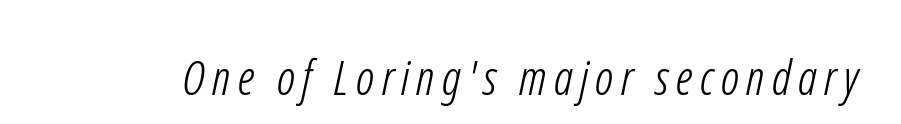
Q: Is the text bold? A: No.
Q: Is the typeface a serif or a sans-serif typeface? A: Sans-serif.
Q: Is the text underlined? A: No.
Q: Width (condensed, normal, or wide)? A: Condensed.
Q: Stroke contrast? A: Low.
Q: x-height? A: Medium.
Q: Monospaced? A: No.
